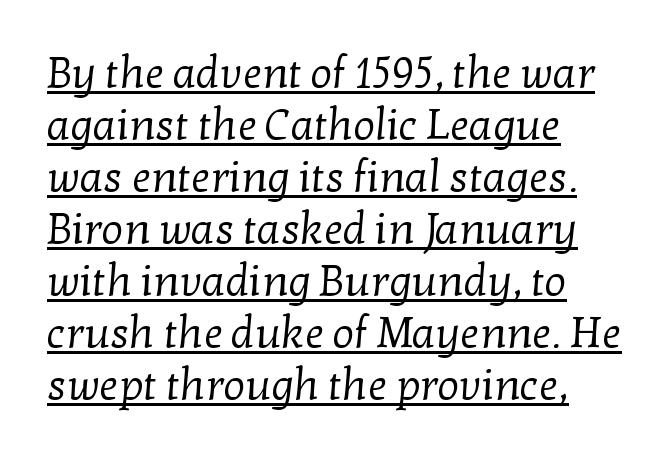
{"serif": "yes", "bold": "no", "weight": "regular", "width": "normal", "stroke_contrast": "low", "x_height": "medium", "monospaced": "no", "underline": "yes", "align": "left", "line_spacing_ratio": 1.21, "letter_spacing": "normal", "letter_spacing_em": 0.0, "glyph_px": 43}
